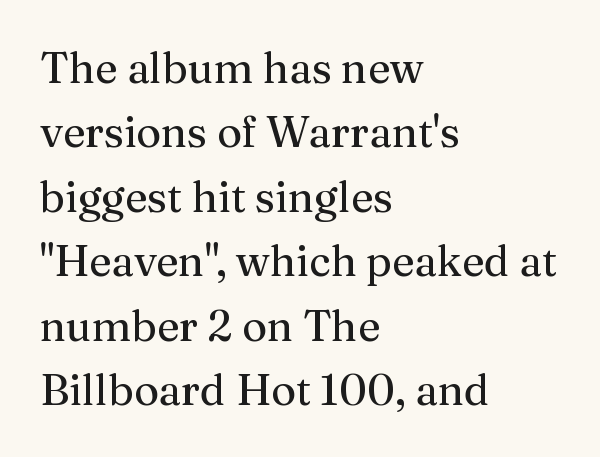
Q: Is the text bold? A: No.
Q: Is the text italic (slanted)? A: No, it is upright.
Q: Is the typeface a serif or a sans-serif typeface? A: Serif.
Q: Is the text underlined? A: No.
Q: How is the paragraph aligned? A: Left-aligned.
Q: Is the spacing between letters normal or unusually wide? A: Normal.
Q: Is the spacing between lines tight, normal or loose? A: Normal.
Q: Width (condensed, normal, or wide)? A: Normal.
Q: Stroke contrast? A: Medium.
Q: x-height? A: Medium.
Q: Monospaced? A: No.
